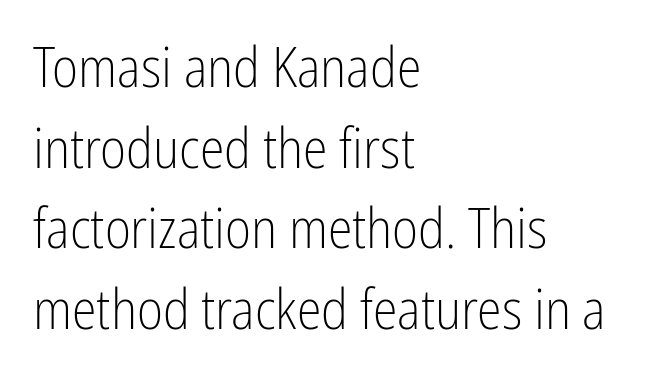
Q: Is the text bold? A: No.
Q: Is the text italic (slanted)? A: No, it is upright.
Q: Is the typeface a serif or a sans-serif typeface? A: Sans-serif.
Q: Is the text underlined? A: No.
Q: How is the paragraph aligned? A: Left-aligned.
Q: Is the spacing between letters normal or unusually wide? A: Normal.
Q: Is the spacing between lines tight, normal or loose? A: Normal.
Q: Width (condensed, normal, or wide)? A: Condensed.
Q: Stroke contrast? A: Low.
Q: x-height? A: Medium.
Q: Monospaced? A: No.
